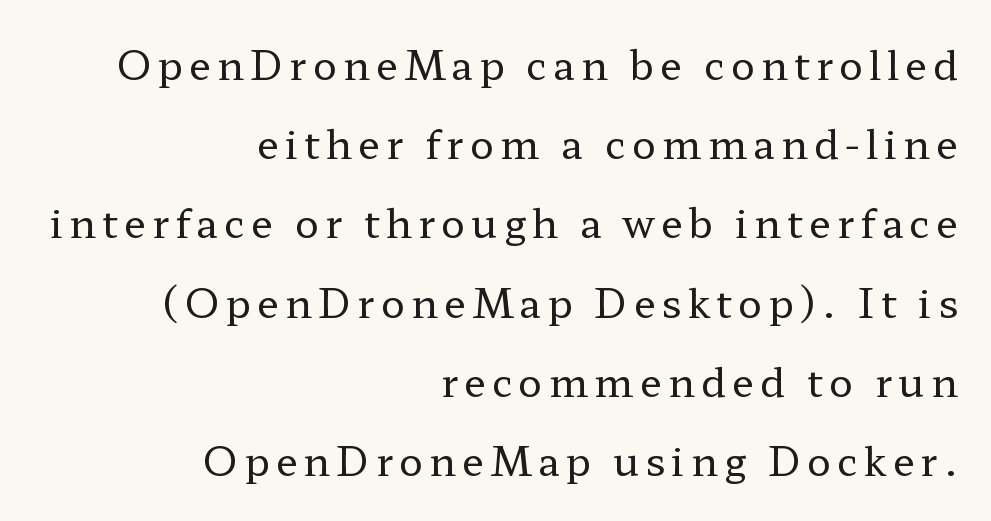
Q: Is the text bold? A: No.
Q: Is the text italic (slanted)? A: No, it is upright.
Q: Is the typeface a serif or a sans-serif typeface? A: Serif.
Q: Is the text underlined? A: No.
Q: How is the paragraph aligned? A: Right-aligned.
Q: Is the spacing between lines tight, normal or loose? A: Loose.
Q: Width (condensed, normal, or wide)? A: Wide.
Q: Stroke contrast? A: Low.
Q: x-height? A: Medium.
Q: Monospaced? A: No.
